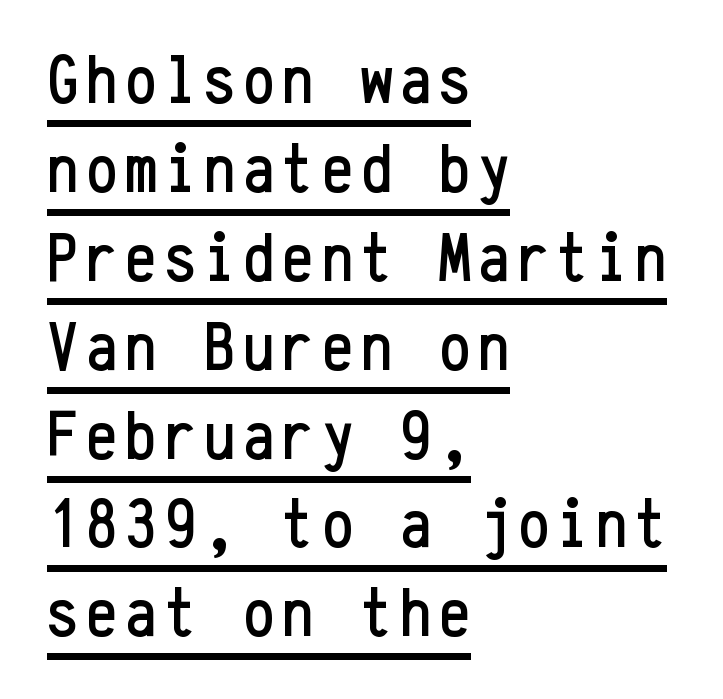
This sample has the even, mechanical cadence of fixed-width lettering. Leading: standard. The string is rendered with underlining switched on. Every row of glyphs begins at an identical x-position on the left. It's the straight-up-and-down kind of type.
